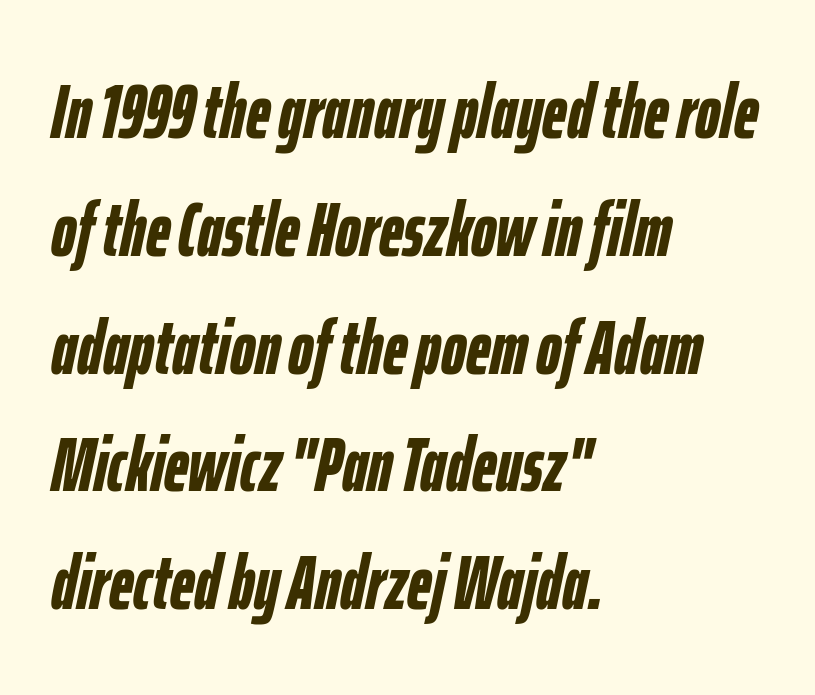
Q: Is the text bold? A: Yes.
Q: Is the text italic (slanted)? A: Yes, it leans right by about 12 degrees.
Q: Is the text underlined? A: No.
Q: How is the paragraph aligned? A: Left-aligned.
Q: Is the spacing between letters normal or unusually wide? A: Normal.
Q: Is the spacing between lines tight, normal or loose? A: Normal.
Q: Width (condensed, normal, or wide)? A: Condensed.
Q: Stroke contrast? A: Low.
Q: x-height? A: Medium.
Q: Monospaced? A: No.
